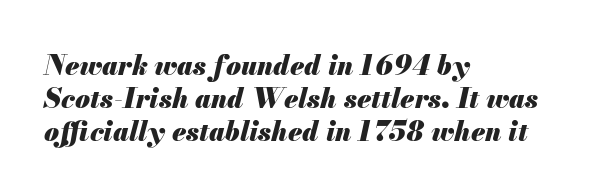
Caption: bold face, heavy strokes. There is no visible air inserted between adjacent glyphs. Each row of text sits above clean, open space. Rendered with sloped, italic letterforms. Caption: multi-line text, flush left, ragged right.
